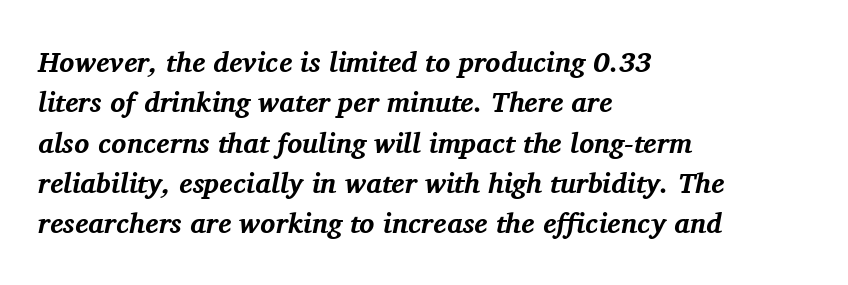
The image shows 28 px bold serif type, italic (leaning right); set left-aligned, normal line spacing (1.44x), normal letter spacing, not underlined; medium stroke contrast and a medium x-height.
